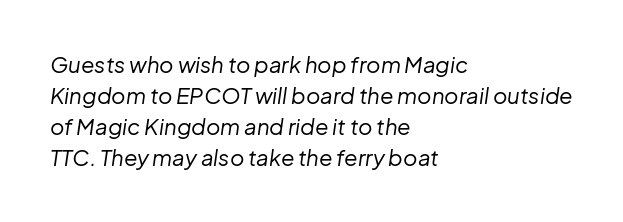
The letters sit at their default tracking, neither squeezed nor spread. An italicized treatment has been applied to the whole sample. The font sits on the lighter half of the weight spectrum, regular included. Baseline-to-baseline distance is the conventional proportion of letter height. Reading down the block, your eye returns to a fixed left position each line.
